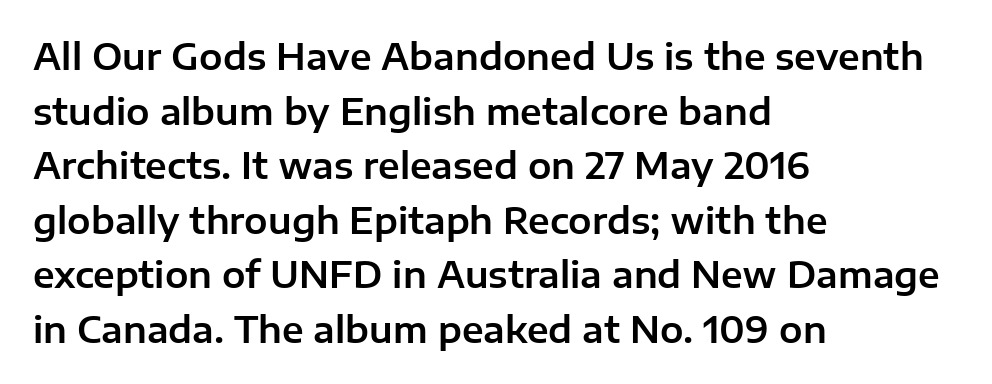
The typesetter chose a ragged-right arrangement here. Unmarked baselines from the first word to the last. Characters follow at the spacing the type designer built in. Characters remain perfectly vertical along every line. Looks like regular typesetting: each glyph gets only the width it needs.
